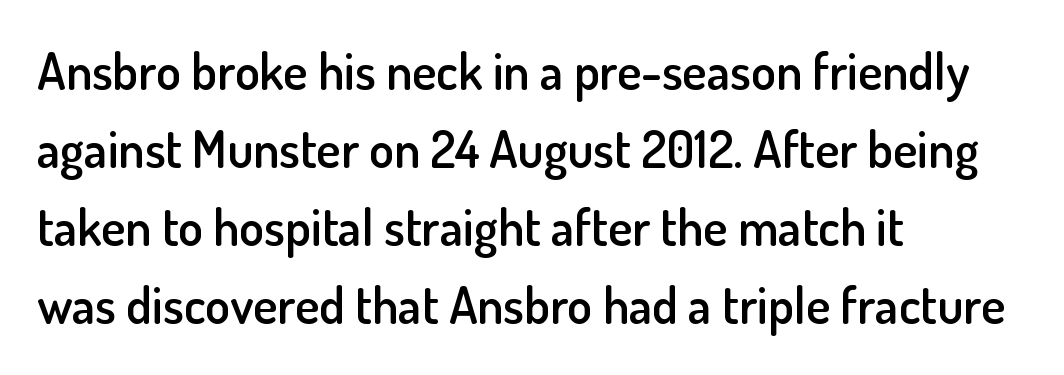
Q: Is the text bold? A: Semi-bold.
Q: Is the text italic (slanted)? A: No, it is upright.
Q: Is the typeface a serif or a sans-serif typeface? A: Sans-serif.
Q: Is the text underlined? A: No.
Q: How is the paragraph aligned? A: Left-aligned.
Q: Is the spacing between letters normal or unusually wide? A: Normal.
Q: Is the spacing between lines tight, normal or loose? A: Normal.
Q: Width (condensed, normal, or wide)? A: Normal.
Q: Stroke contrast? A: Low.
Q: x-height? A: Small.
Q: Monospaced? A: No.
